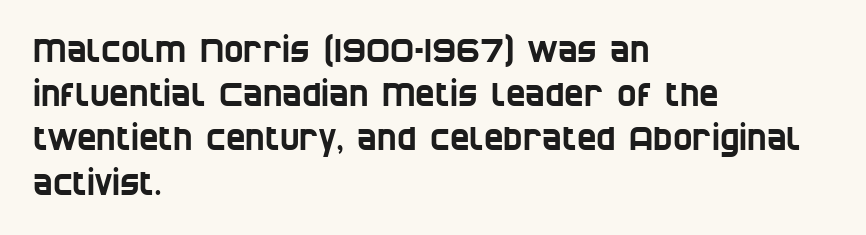
Q: Is the typeface a serif or a sans-serif typeface? A: Sans-serif.
Q: Is the text underlined? A: No.
Q: How is the paragraph aligned? A: Left-aligned.
Q: Is the spacing between letters normal or unusually wide? A: Normal.
Q: Is the spacing between lines tight, normal or loose? A: Normal.
Q: Width (condensed, normal, or wide)? A: Condensed.
Q: Stroke contrast? A: Low.
Q: x-height? A: Large.
Q: Monospaced? A: No.
